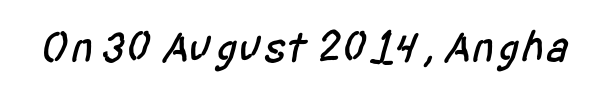
Q: Is the typeface a serif or a sans-serif typeface? A: Sans-serif.
Q: Is the text underlined? A: No.
Q: Is the spacing between letters normal or unusually wide? A: Normal.
Q: Width (condensed, normal, or wide)? A: Condensed.
Q: Stroke contrast? A: Low.
Q: x-height? A: Large.
Q: Monospaced? A: No.
